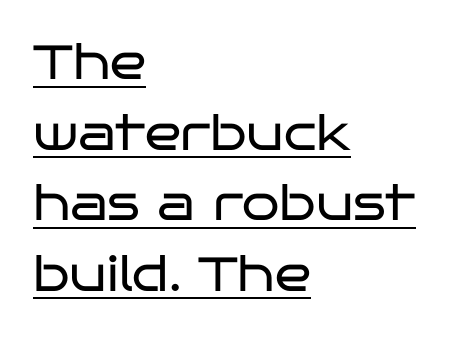
{"serif": "no", "italic": "no", "bold": "no", "weight": "regular", "width": "wide", "stroke_contrast": "low", "x_height": "large", "monospaced": "no", "underline": "yes", "align": "left", "line_spacing": "normal", "line_spacing_ratio": 1.47, "letter_spacing": "normal", "letter_spacing_em": 0.0, "glyph_px": 48}
